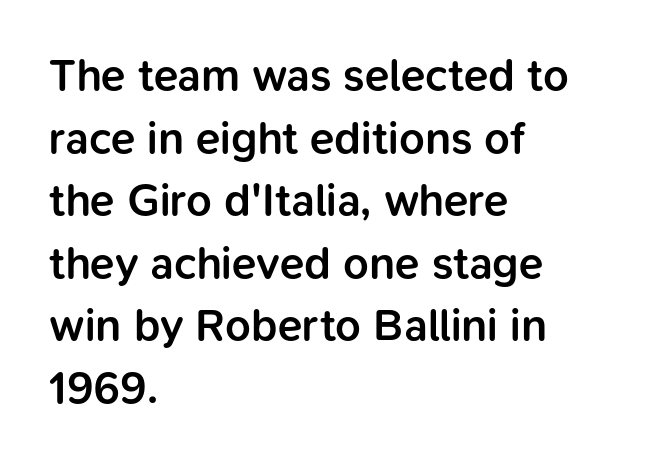
The image shows 45 px semibold sans-serif type, upright; set left-aligned, normal line spacing (1.39x), normal letter spacing, not underlined; low stroke contrast and a medium x-height.
